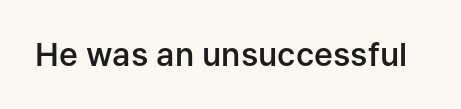
Q: Is the text bold? A: Semi-bold.
Q: Is the text italic (slanted)? A: No, it is upright.
Q: Is the typeface a serif or a sans-serif typeface? A: Sans-serif.
Q: Is the text underlined? A: No.
Q: Is the spacing between letters normal or unusually wide? A: Normal.
Q: Width (condensed, normal, or wide)? A: Normal.
Q: Stroke contrast? A: Low.
Q: x-height? A: Medium.
Q: Monospaced? A: No.
